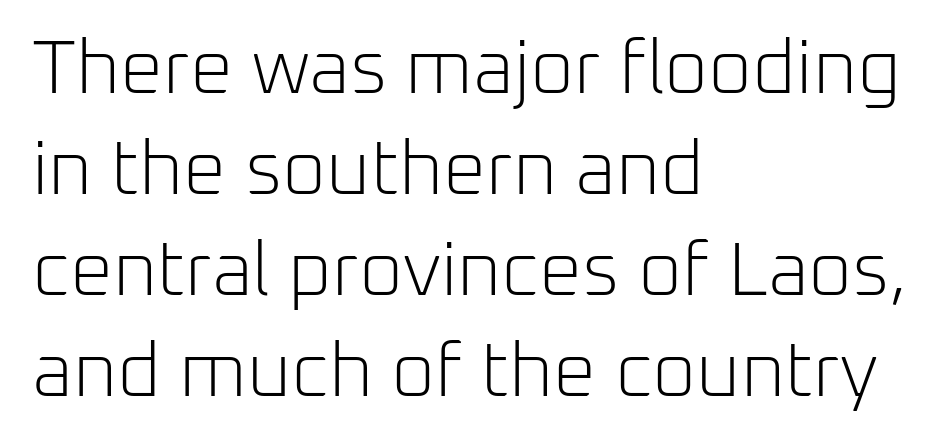
The setting favours the left margin, as ordinary paragraphs usually do. Tracking here is standard; glyphs follow each other at the usual distance. Think of a printed novel: that variable character pitch is what you see here. The designer left line spacing at the default. Caption: face not bold, strokes unweighted. The glyphs are unaccompanied by any horizontal stroke below them.
